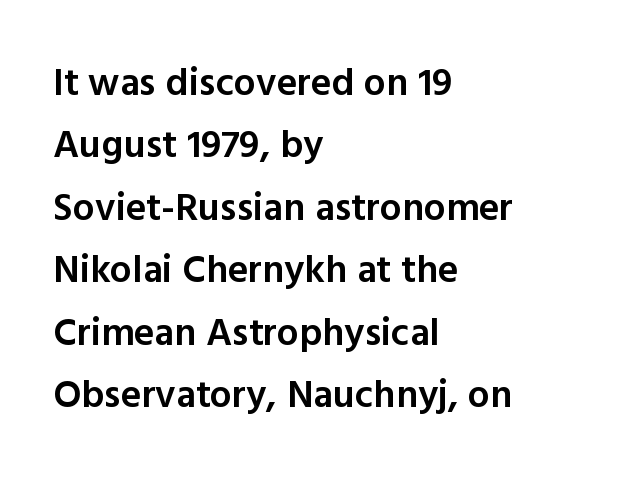
Descenders are the only things crossing below the line. Is the type bold? Partly — it's a semibold, heavier than regular but not fully bold. A typesetter would label this face a sans. Note the varied advance widths — an 'i' is clearly narrower than an 'm'. Style check: upright.
